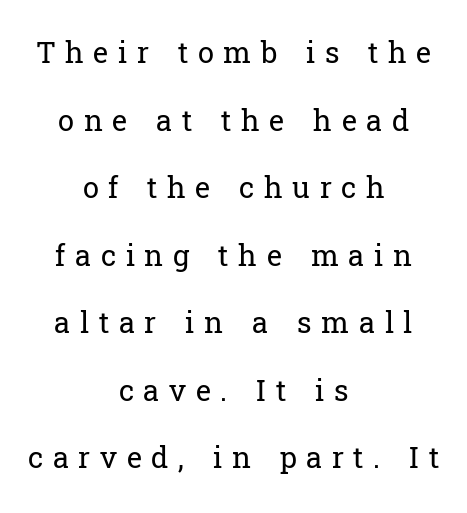
{"serif": "yes", "italic": "no", "bold": "no", "weight": "regular", "width": "normal", "stroke_contrast": "low", "x_height": "medium", "monospaced": "no", "underline": "no", "align": "center", "line_spacing": "loose", "line_spacing_ratio": 2.33, "letter_spacing": "wide", "letter_spacing_em": 0.33, "glyph_px": 29}
